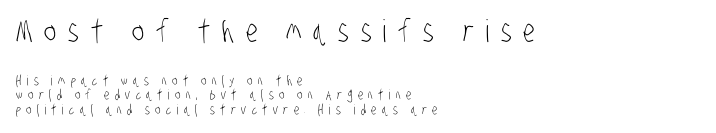
The image shows 31 px light, condensed sans-serif type; set left-aligned, tight line spacing (1.03x), unusually wide letter spacing (+0.38 em), not underlined; the first (top) block is 2.21x larger; low stroke contrast and a large x-height.
